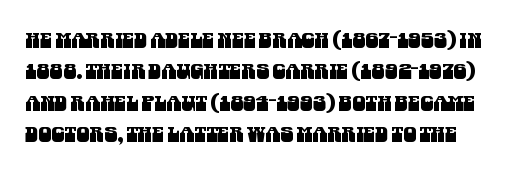
The image shows 21 px text type; set normal line spacing (1.49x), normal letter spacing, not underlined.
